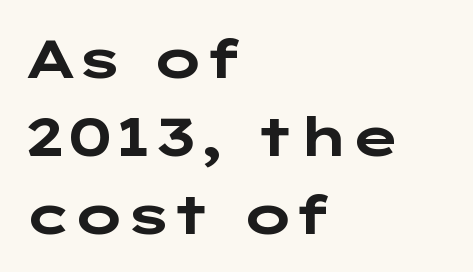
Q: Is the text bold? A: Yes.
Q: Is the text italic (slanted)? A: No, it is upright.
Q: Is the typeface a serif or a sans-serif typeface? A: Sans-serif.
Q: Is the text underlined? A: No.
Q: How is the paragraph aligned? A: Left-aligned.
Q: Is the spacing between letters normal or unusually wide? A: Normal.
Q: Is the spacing between lines tight, normal or loose? A: Normal.
Q: Width (condensed, normal, or wide)? A: Wide.
Q: Stroke contrast? A: Low.
Q: x-height? A: Medium.
